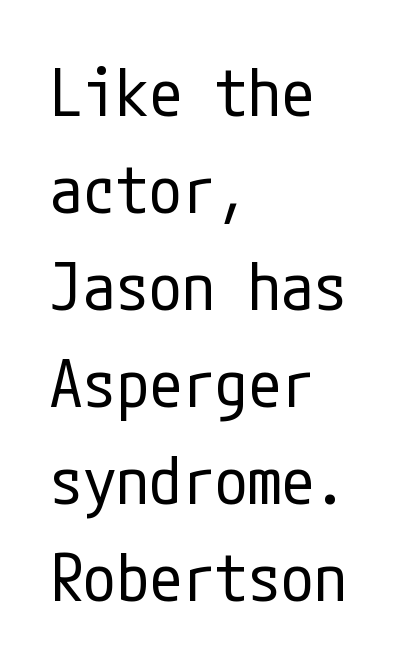
Q: Is the text bold? A: No.
Q: Is the text italic (slanted)? A: No, it is upright.
Q: Is the typeface a serif or a sans-serif typeface? A: Sans-serif.
Q: Is the text underlined? A: No.
Q: How is the paragraph aligned? A: Left-aligned.
Q: Is the spacing between letters normal or unusually wide? A: Normal.
Q: Is the spacing between lines tight, normal or loose? A: Normal.
Q: Width (condensed, normal, or wide)? A: Condensed.
Q: Stroke contrast? A: Low.
Q: x-height? A: Medium.
